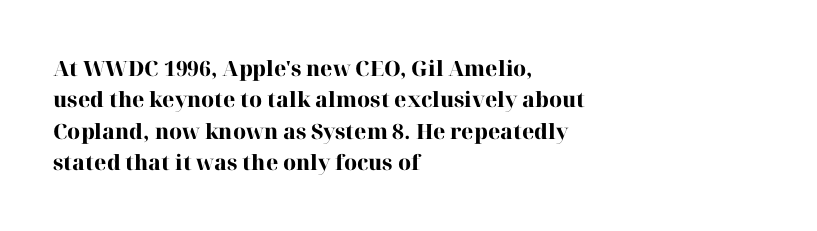
{"italic": "no", "bold": "yes", "underline": "no", "align": "left", "line_spacing": "normal", "line_spacing_ratio": 1.5, "letter_spacing": "normal", "letter_spacing_em": 0.0, "glyph_px": 21}
